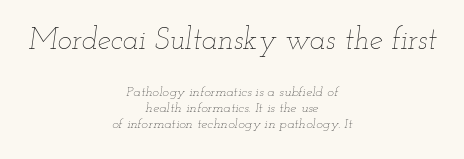
Do the characters align in a grid? No, the font is proportional. Words float on clear page, feet unadorned. Every row of glyphs is offset so its center matches the block's center. Caption: upper text group enlarged, lower text group reduced.
